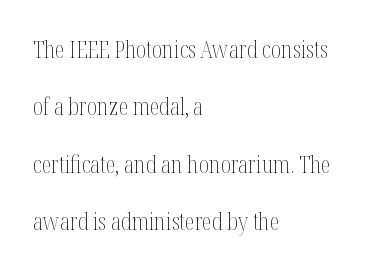
Upright lettering throughout. Baseline-to-baseline distance is far greater than the letter height. You could call the tracking neutral — neither tight nor loose. Horizontally, the lines are justified to the leading edge only.
